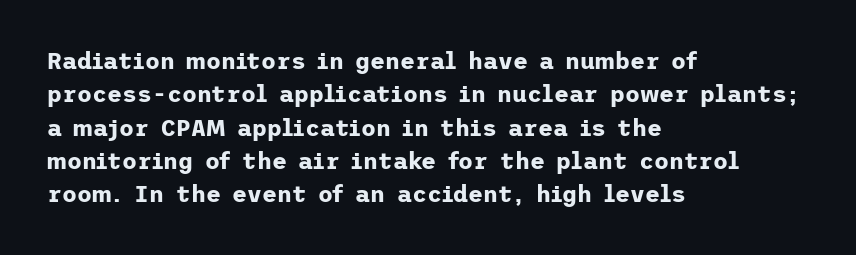
Every letter is thick-stroked: bold, no question. The space directly below the letters is spotless. How would I describe the line gaps? Plain and ordinary. A classic flush-left, rag-right setting is used for this passage. The specimen reads as upright at a glance.
